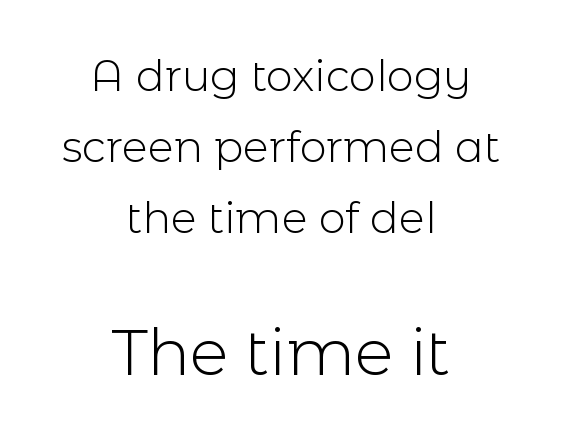
{"serif": "no", "italic": "no", "bold": "no", "weight": "light", "width": "normal", "x_height": "medium", "monospaced": "no", "underline": "no", "align": "center", "line_spacing": "normal", "line_spacing_ratio": 1.65, "letter_spacing": "normal", "letter_spacing_em": 0.0, "larger_block": "second", "size_ratio": 1.49, "glyph_px": 64}
